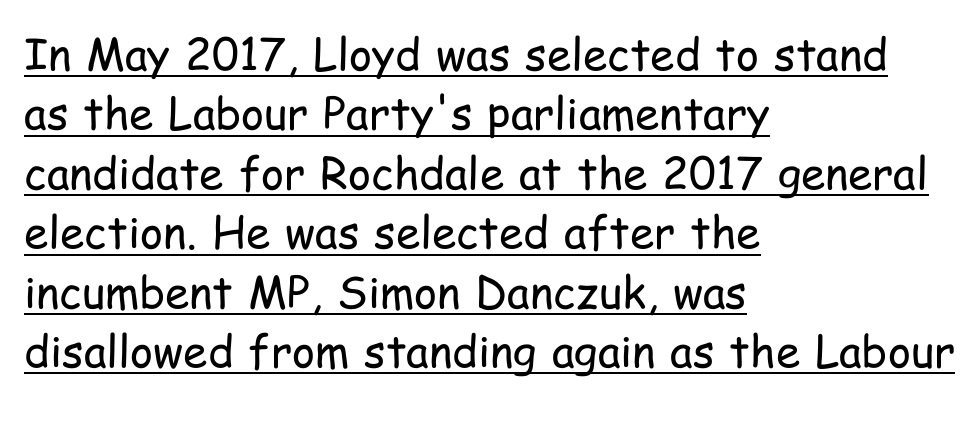
Q: Is the text bold? A: No.
Q: Is the text italic (slanted)? A: No, it is upright.
Q: Is the typeface a serif or a sans-serif typeface? A: Sans-serif.
Q: Is the text underlined? A: Yes.
Q: How is the paragraph aligned? A: Left-aligned.
Q: Is the spacing between letters normal or unusually wide? A: Normal.
Q: Is the spacing between lines tight, normal or loose? A: Normal.
Q: Width (condensed, normal, or wide)? A: Condensed.
Q: Stroke contrast? A: Low.
Q: x-height? A: Medium.
Q: Monospaced? A: No.
